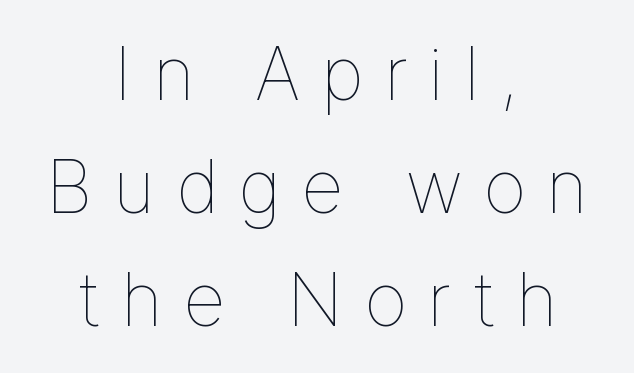
The strokes carry an ordinary text weight at most. Honestly, the row spacing looks completely unremarkable. Layout note: lines centered. These lines are rendered in a variable-pitch font.
